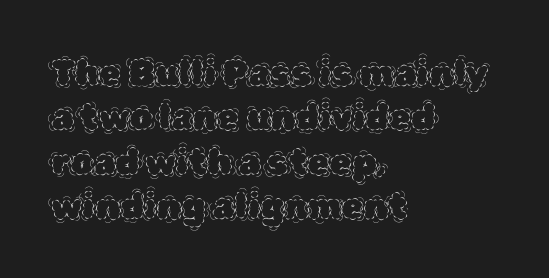
{"italic": "no", "bold": "no", "weight": "thin", "width": "normal", "x_height": "large", "monospaced": "no", "underline": "no", "align": "left", "line_spacing_ratio": 1.23, "letter_spacing": "normal", "letter_spacing_em": 0.0, "glyph_px": 36}
